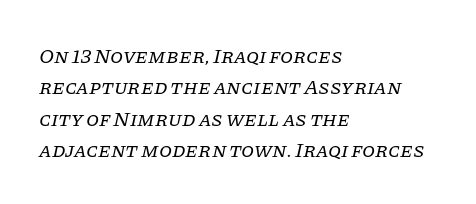
{"italic": "yes", "lean": "right", "slant_degrees": 11, "bold": "no", "underline": "no", "align": "left", "line_spacing": "normal", "line_spacing_ratio": 1.5, "letter_spacing": "normal", "letter_spacing_em": 0.0, "glyph_px": 21}
